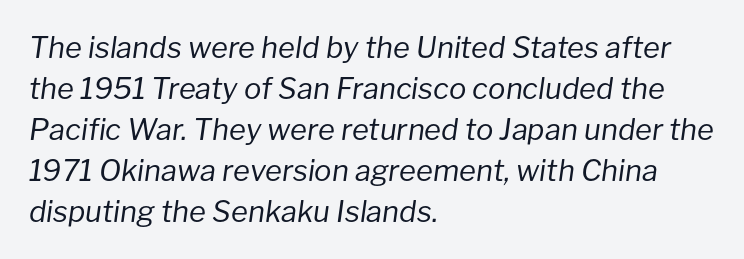
Q: Is the text bold? A: No.
Q: Is the text italic (slanted)? A: Yes, it leans right by about 8 degrees.
Q: Is the text underlined? A: No.
Q: How is the paragraph aligned? A: Left-aligned.
Q: Is the spacing between letters normal or unusually wide? A: Normal.
Q: Is the spacing between lines tight, normal or loose? A: Normal.
Q: Width (condensed, normal, or wide)? A: Normal.
Q: Stroke contrast? A: Low.
Q: x-height? A: Medium.
Q: Monospaced? A: No.
